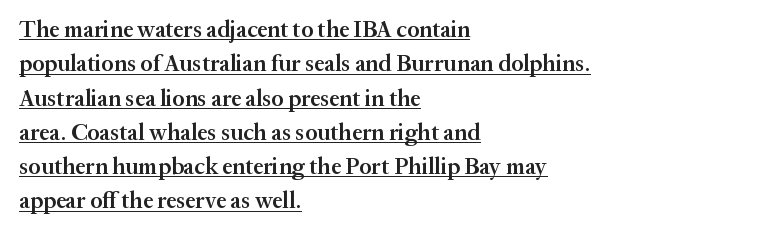
The letters sit at their default tracking, neither squeezed nor spread. I'd describe the lettering as semibold — firm but not a full bold. Italic: no, the glyphs are upright roman. The lettering is marked with a stroke running underneath it. Honestly, the row spacing looks completely unremarkable.
